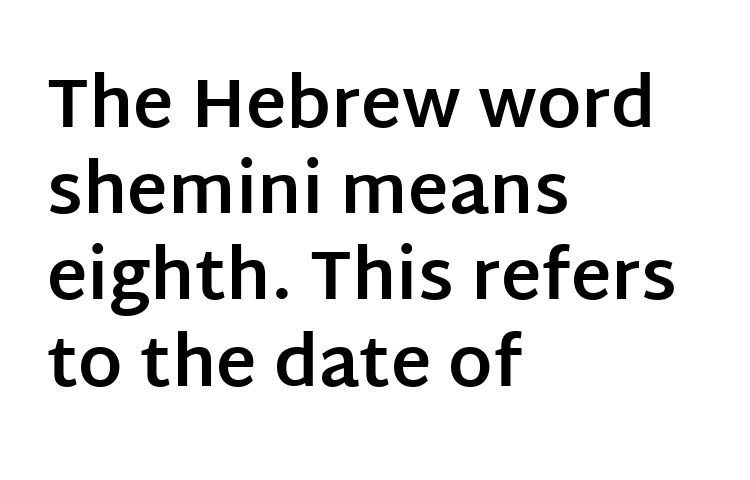
What stands out about the letter spacing? Nothing — it is the standard amount. Typographic density is high because the face is bold. The lines in this sample share a left origin and differ only in where they stop. Nothing sits at the stroke ends, so this counts as sans-serif. A roman cut, with each character standing at attention.
